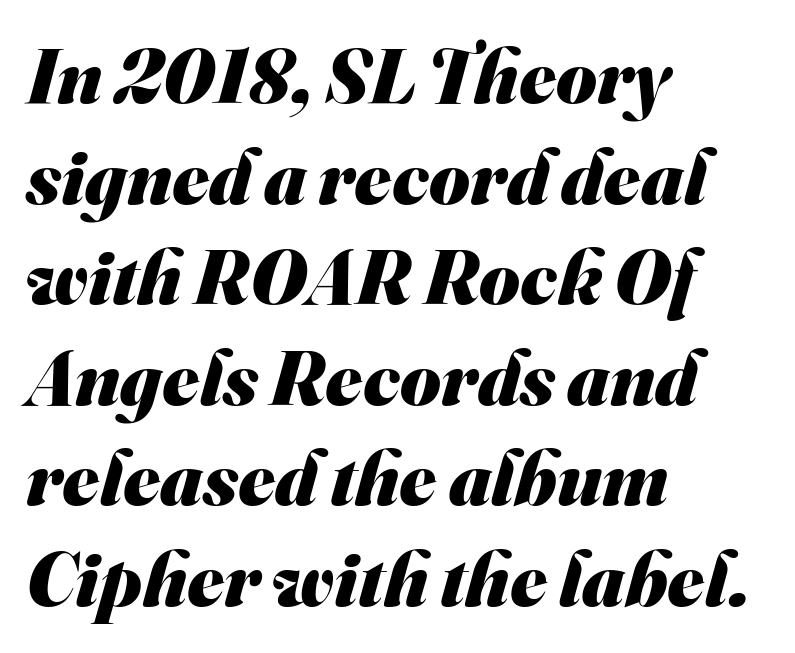
Q: Is the text bold? A: Yes.
Q: Is the typeface a serif or a sans-serif typeface? A: Sans-serif.
Q: Is the text underlined? A: No.
Q: How is the paragraph aligned? A: Left-aligned.
Q: Is the spacing between letters normal or unusually wide? A: Normal.
Q: Is the spacing between lines tight, normal or loose? A: Normal.
Q: Width (condensed, normal, or wide)? A: Normal.
Q: Stroke contrast? A: Medium.
Q: x-height? A: Small.
Q: Monospaced? A: No.
